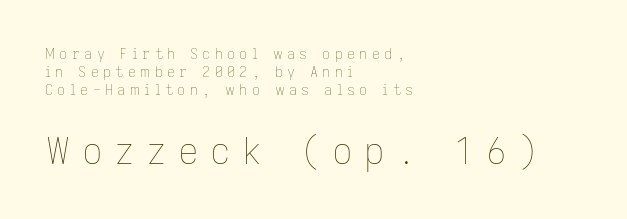
The face used here is proportionally spaced, like ordinary book or web type. The area under the type is left untouched. The rendering anchors every line to the left-hand side. If you squint, the bottom block still reads clearly — it's the larger of the two. This sample uses expanded letter spacing, leaving extra air between glyphs.
